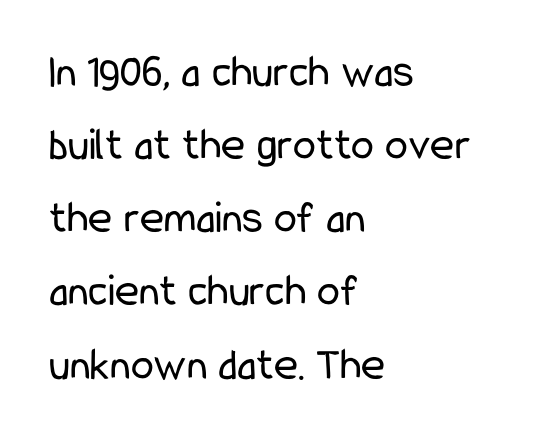
Q: Is the text bold? A: No.
Q: Is the text italic (slanted)? A: No, it is upright.
Q: Is the typeface a serif or a sans-serif typeface? A: Sans-serif.
Q: Is the text underlined? A: No.
Q: How is the paragraph aligned? A: Left-aligned.
Q: Is the spacing between letters normal or unusually wide? A: Normal.
Q: Is the spacing between lines tight, normal or loose? A: Normal.
Q: Width (condensed, normal, or wide)? A: Condensed.
Q: Stroke contrast? A: Low.
Q: x-height? A: Medium.
Q: Monospaced? A: No.
